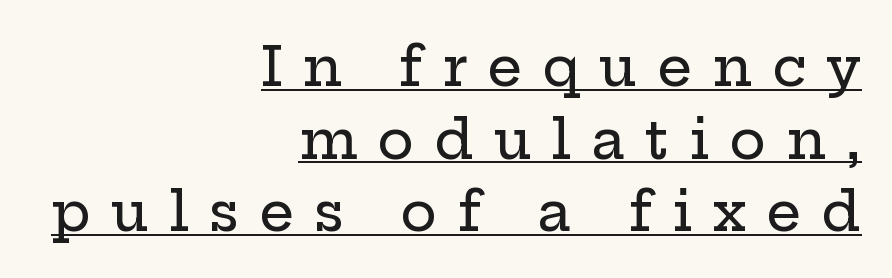
The image shows 55 px wide serif type, upright; set right-aligned, normal line spacing (1.32x), unusually wide letter spacing (+0.36 em), underlined; low stroke contrast and a medium x-height.
